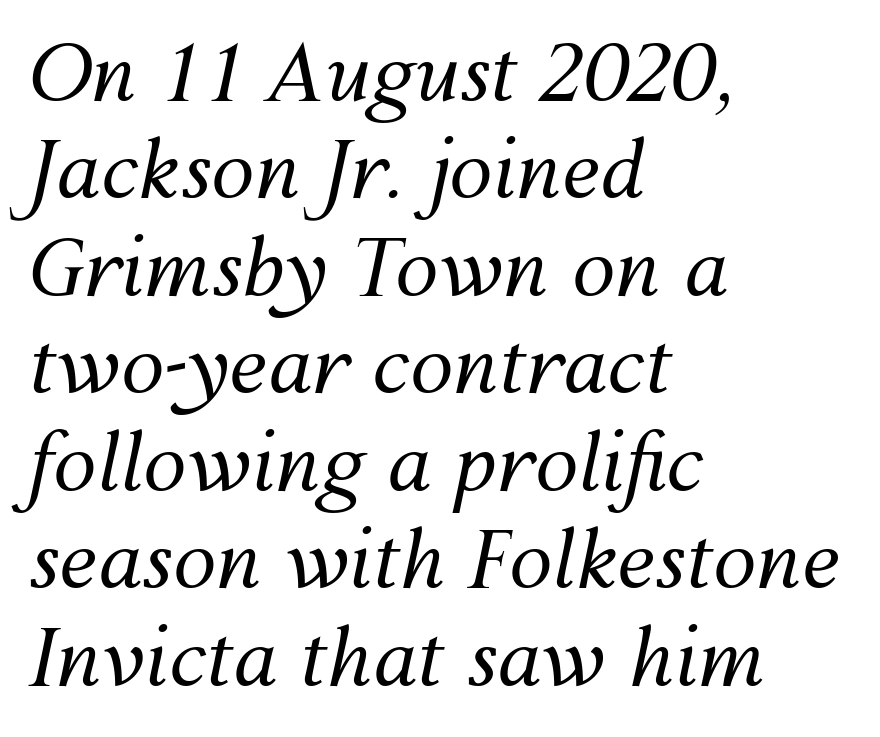
The image shows 78 px regular-weight type, italic (leaning right); set left-aligned, normal line spacing (1.25x), normal letter spacing, not underlined; medium stroke contrast and a medium x-height.
